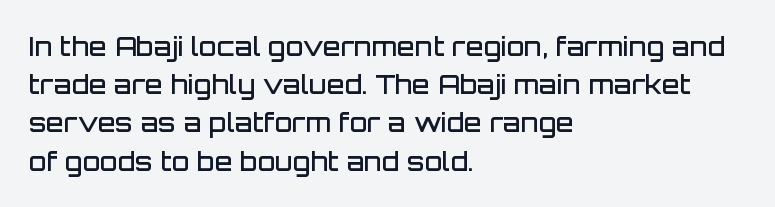
The image shows 26 px text type, upright; set left-aligned, normal line spacing (1.47x), normal letter spacing, not underlined.
